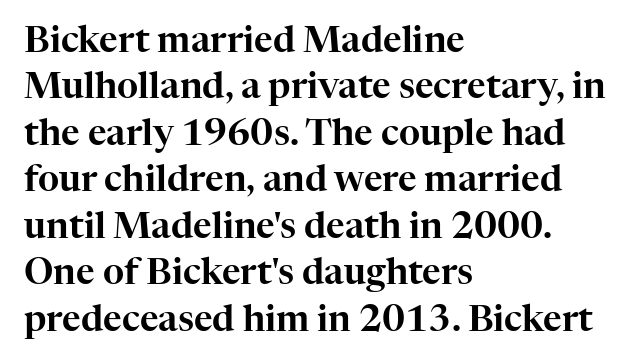
{"serif": "yes", "italic": "no", "width": "normal", "stroke_contrast": "high", "x_height": "medium", "monospaced": "no", "underline": "no", "align": "left", "line_spacing": "normal", "line_spacing_ratio": 1.29, "letter_spacing": "normal", "letter_spacing_em": 0.0, "glyph_px": 36}
